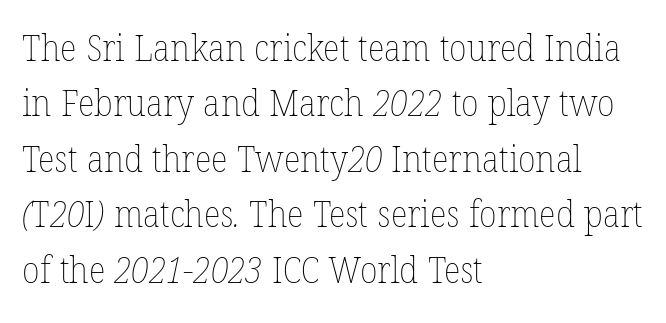
The image shows 36 px thin type; set left-aligned, normal line spacing (1.54x), normal letter spacing, not underlined; low stroke contrast and a medium x-height.
